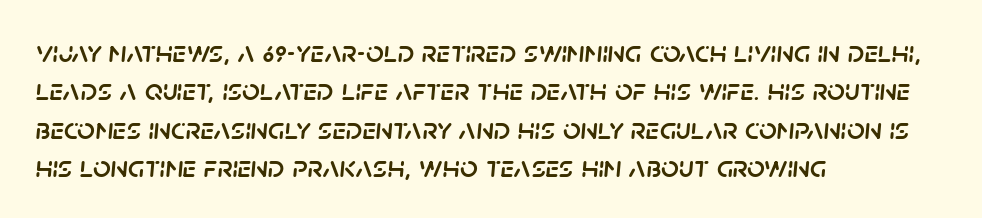
Q: Is the text italic (slanted)? A: Yes, it leans right by about 5 degrees.
Q: Is the text underlined? A: No.
Q: How is the paragraph aligned? A: Left-aligned.
Q: Is the spacing between letters normal or unusually wide? A: Normal.
Q: Width (condensed, normal, or wide)? A: Normal.
Q: Stroke contrast? A: Low.
Q: x-height? A: Large.
Q: Monospaced? A: No.
